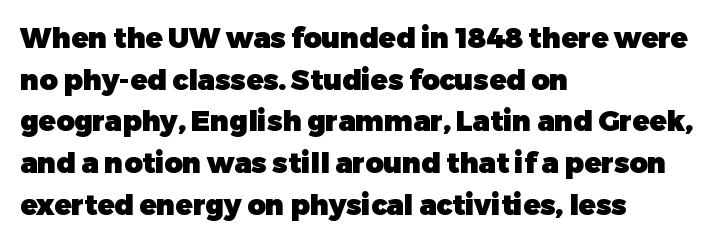
Q: Is the text bold? A: Yes.
Q: Is the text italic (slanted)? A: No, it is upright.
Q: Is the typeface a serif or a sans-serif typeface? A: Sans-serif.
Q: Is the text underlined? A: No.
Q: How is the paragraph aligned? A: Left-aligned.
Q: Is the spacing between letters normal or unusually wide? A: Normal.
Q: Is the spacing between lines tight, normal or loose? A: Normal.
Q: Width (condensed, normal, or wide)? A: Normal.
Q: Stroke contrast? A: Low.
Q: x-height? A: Medium.
Q: Monospaced? A: No.
